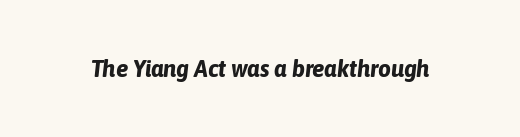
{"italic": "yes", "lean": "right", "slant_degrees": 6, "bold": "yes", "underline": "no", "letter_spacing": "normal", "letter_spacing_em": 0.0, "glyph_px": 25}
